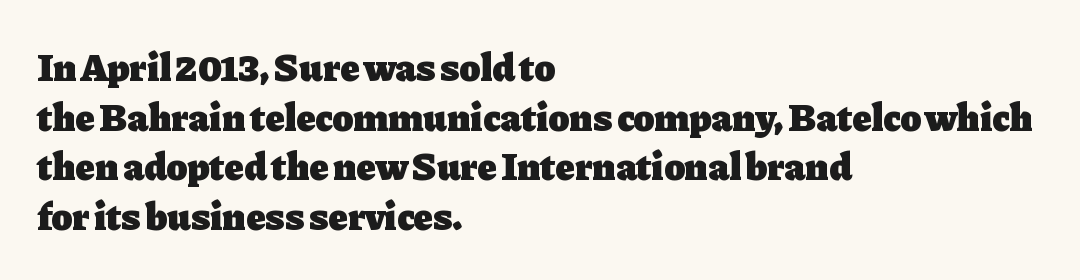
The passage is arranged the way most books set body copy — flush left. Each letter keeps its own natural width here, so spacing adapts to shape. The axis of the letterforms is exactly vertical. Look at the bottom of the vertical strokes: they flare into serifs here. Pretty heavy lettering here — definitely bold. Leading: standard.
